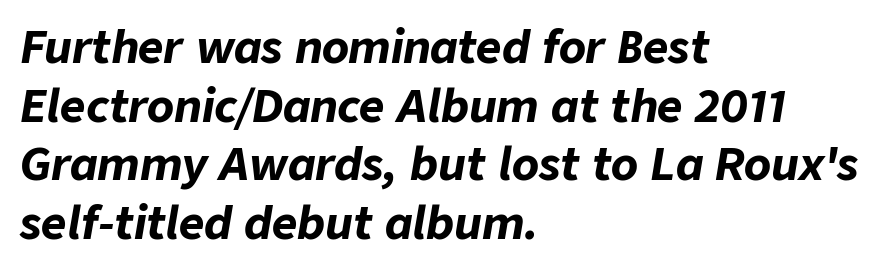
Glance below the letters and you will spot only blank space. Chunky letters — that's bold for sure. Is the letter spacing exaggerated? No — it looks like the ordinary default. Each letter keeps its own natural width here, so spacing adapts to shape.
